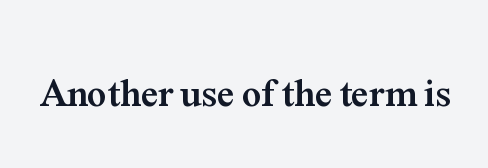
{"serif": "yes", "italic": "no", "bold": "yes", "weight": "semibold", "width": "normal", "stroke_contrast": "medium", "x_height": "medium", "monospaced": "no", "underline": "no", "letter_spacing": "normal", "letter_spacing_em": 0.0, "glyph_px": 39}
